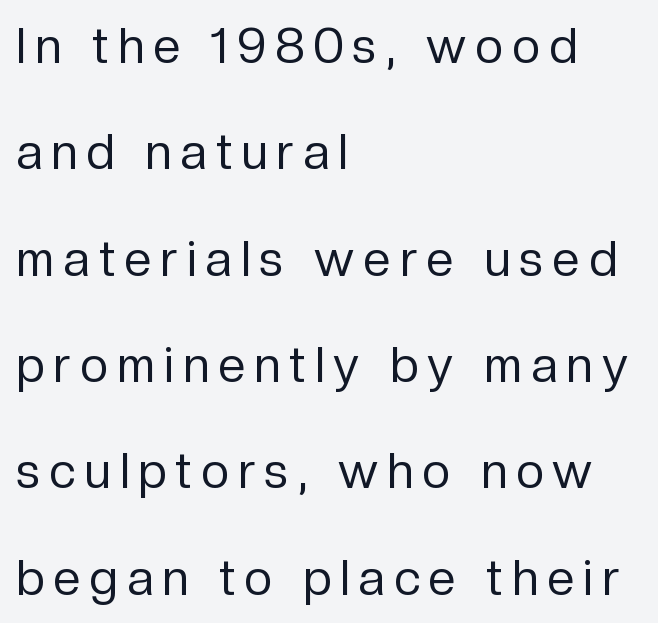
Q: Is the text bold? A: No.
Q: Is the text italic (slanted)? A: No, it is upright.
Q: Is the typeface a serif or a sans-serif typeface? A: Sans-serif.
Q: Is the text underlined? A: No.
Q: How is the paragraph aligned? A: Left-aligned.
Q: Is the spacing between lines tight, normal or loose? A: Loose.
Q: Width (condensed, normal, or wide)? A: Normal.
Q: Stroke contrast? A: Low.
Q: x-height? A: Medium.
Q: Monospaced? A: No.
